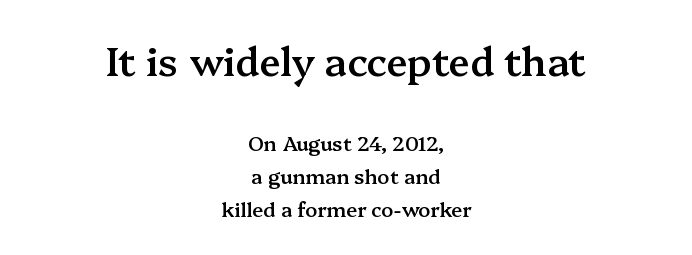
{"serif": "yes", "italic": "no", "bold": "semi", "weight": "semibold", "width": "normal", "stroke_contrast": "medium", "x_height": "medium", "monospaced": "no", "underline": "no", "align": "center", "line_spacing": "normal", "line_spacing_ratio": 1.65, "letter_spacing": "normal", "letter_spacing_em": 0.0, "larger_block": "first", "size_ratio": 1.95, "glyph_px": 39}
